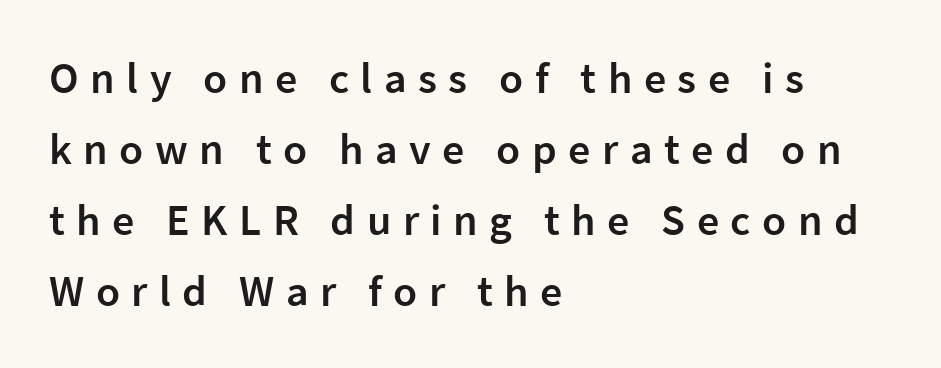
Does the copy run flush right? No — it runs flush left. The type is letterspaced generously, with wide tracking. You can tell it's not italic because the verticals are truly vertical. Type style note: lacks serifs. Look at the stroke-to-counter ratio: somewhat heavy, a semibold.
